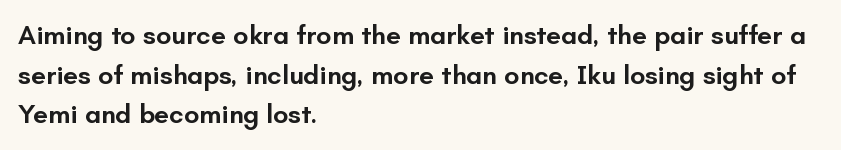
Observe the ordinary spacing: letters are neighbours, not strangers. The font's upright variant was chosen for this text. Letters rest on an invisible, unmarked baseline. The leading is moderate, giving the passage an even texture. The paragraph has a hard left edge and a soft right edge.
